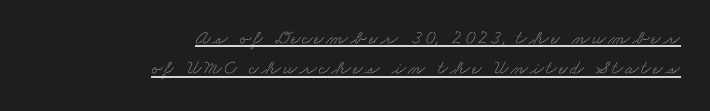
The image shows 20 px text type; set right-aligned, normal line spacing (1.52x), underlined.
